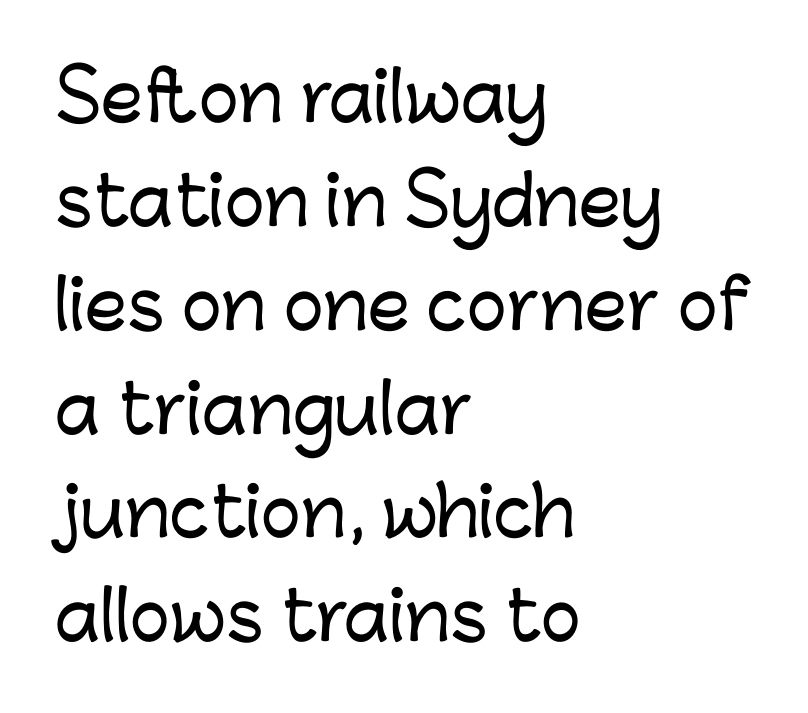
These lines are rendered in a variable-pitch font. Notice how descenders clear the ascenders below comfortably — that's standard leading. Check the space under the baseline: it is left empty. This is the regular roman posture of the typeface. Nobody touched the tracking dial on this one.
